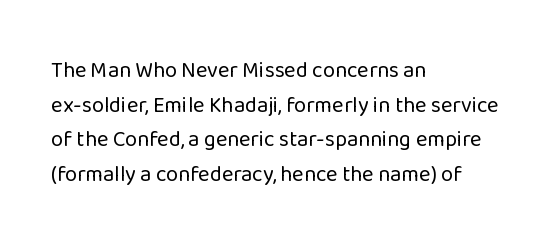
The image shows 22 px text type, upright; set left-aligned, normal line spacing (1.57x), normal letter spacing, not underlined.
